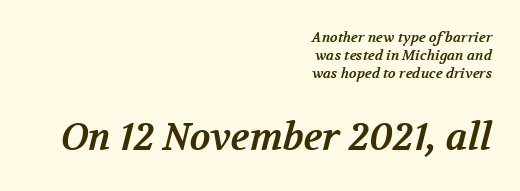
Q: Is the text bold? A: Yes.
Q: Is the typeface a serif or a sans-serif typeface? A: Serif.
Q: Is the text underlined? A: No.
Q: How is the paragraph aligned? A: Right-aligned.
Q: Is the spacing between letters normal or unusually wide? A: Normal.
Q: Is the spacing between lines tight, normal or loose? A: Normal.
Q: Which block of text is set in a larger size, the first (top) or the second (bottom)? A: The second (bottom) one.
Q: Width (condensed, normal, or wide)? A: Normal.
Q: Stroke contrast? A: Medium.
Q: x-height? A: Medium.
Q: Monospaced? A: No.
